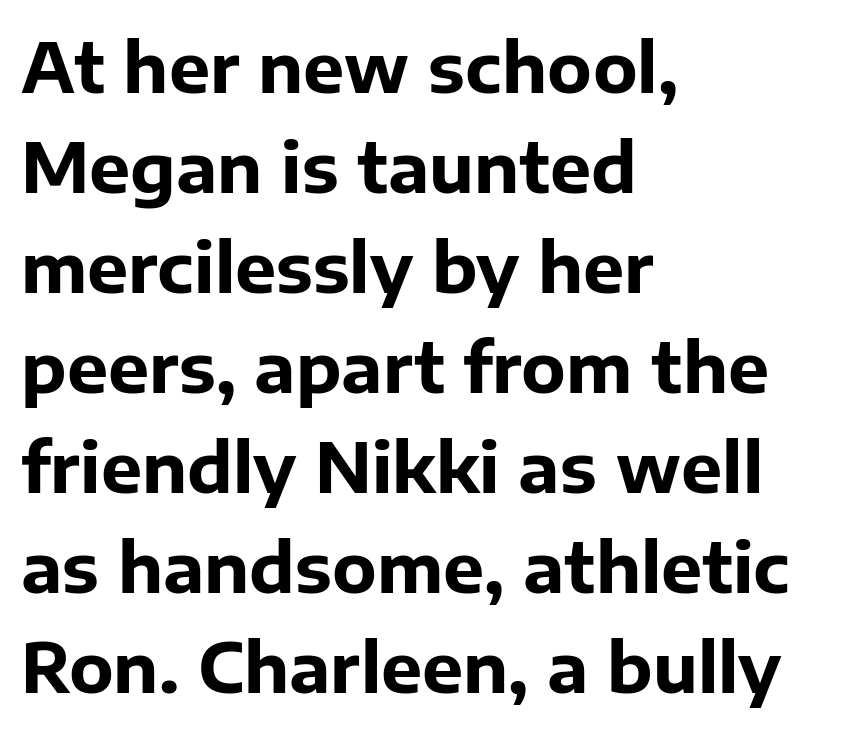
{"serif": "no", "italic": "no", "bold": "yes", "weight": "bold", "width": "normal", "stroke_contrast": "low", "x_height": "medium", "monospaced": "no", "underline": "no", "align": "left", "line_spacing": "normal", "line_spacing_ratio": 1.45, "letter_spacing": "normal", "letter_spacing_em": 0.0, "glyph_px": 69}
